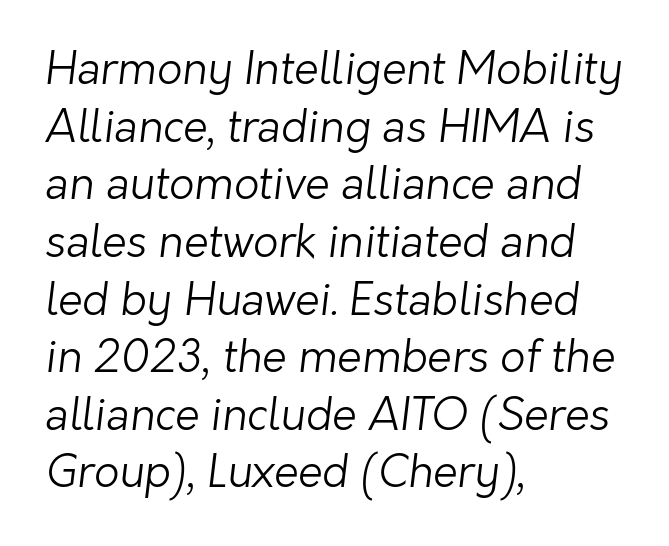
Q: Is the text bold? A: No.
Q: Is the typeface a serif or a sans-serif typeface? A: Sans-serif.
Q: Is the text underlined? A: No.
Q: How is the paragraph aligned? A: Left-aligned.
Q: Is the spacing between letters normal or unusually wide? A: Normal.
Q: Is the spacing between lines tight, normal or loose? A: Normal.
Q: Width (condensed, normal, or wide)? A: Normal.
Q: Stroke contrast? A: Low.
Q: x-height? A: Medium.
Q: Monospaced? A: No.
